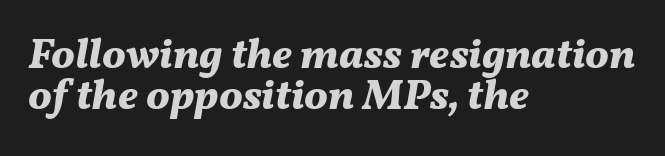
The image shows 42 px bold type, italic (leaning right); set left-aligned, tight line spacing (0.97x), normal letter spacing, not underlined; medium stroke contrast and a medium x-height.
